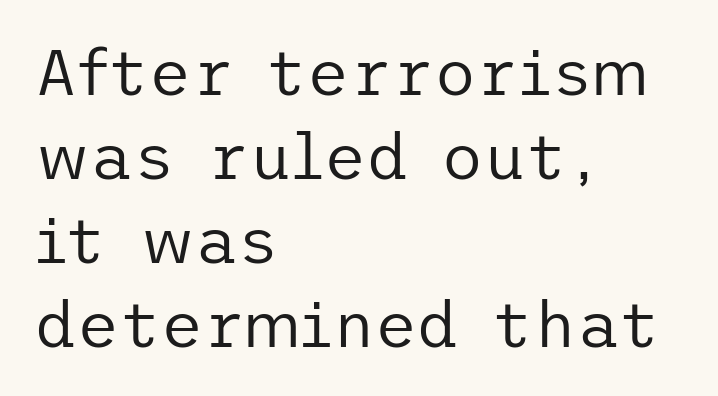
Q: Is the text bold? A: No.
Q: Is the text italic (slanted)? A: No, it is upright.
Q: Is the typeface a serif or a sans-serif typeface? A: Sans-serif.
Q: Is the text underlined? A: No.
Q: How is the paragraph aligned? A: Left-aligned.
Q: Is the spacing between letters normal or unusually wide? A: Normal.
Q: Is the spacing between lines tight, normal or loose? A: Normal.
Q: Width (condensed, normal, or wide)? A: Normal.
Q: Stroke contrast? A: Low.
Q: x-height? A: Medium.
